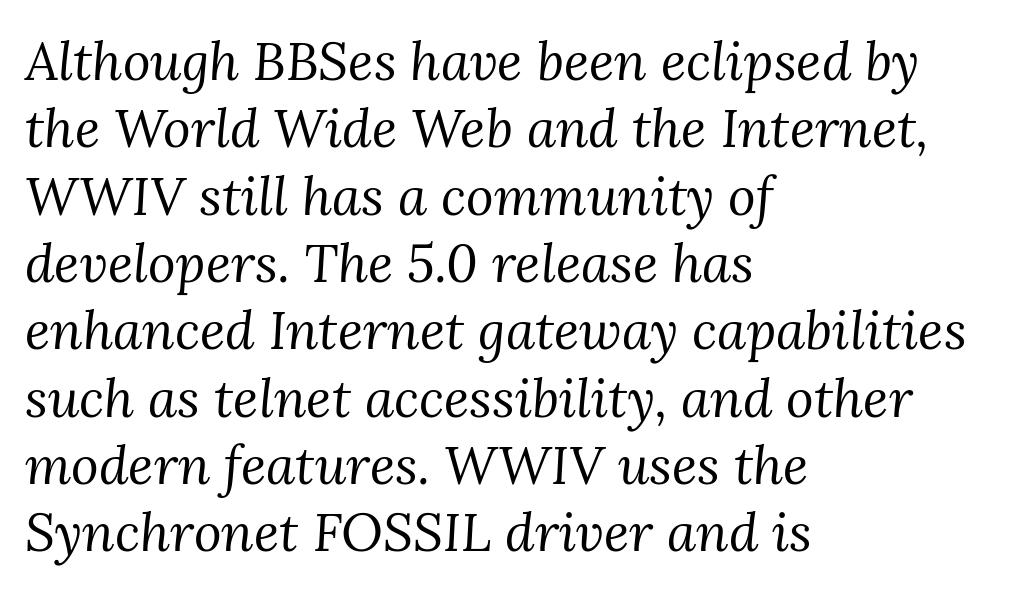
{"serif": "yes", "italic": "yes", "lean": "right", "slant_degrees": 3, "bold": "no", "weight": "regular", "width": "normal", "stroke_contrast": "medium", "x_height": "medium", "monospaced": "no", "underline": "no", "align": "left", "line_spacing": "normal", "line_spacing_ratio": 1.27, "letter_spacing": "normal", "letter_spacing_em": 0.0, "glyph_px": 53}
